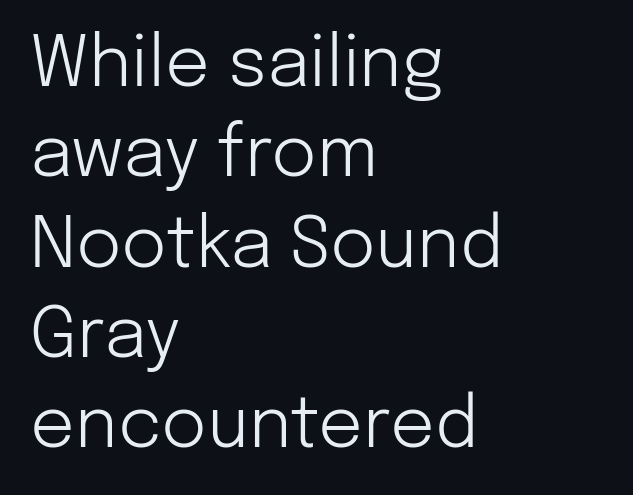
Q: Is the text bold? A: No.
Q: Is the text italic (slanted)? A: No, it is upright.
Q: Is the typeface a serif or a sans-serif typeface? A: Sans-serif.
Q: Is the text underlined? A: No.
Q: How is the paragraph aligned? A: Left-aligned.
Q: Is the spacing between letters normal or unusually wide? A: Normal.
Q: Is the spacing between lines tight, normal or loose? A: Normal.
Q: Width (condensed, normal, or wide)? A: Normal.
Q: Stroke contrast? A: Low.
Q: x-height? A: Medium.
Q: Monospaced? A: No.
